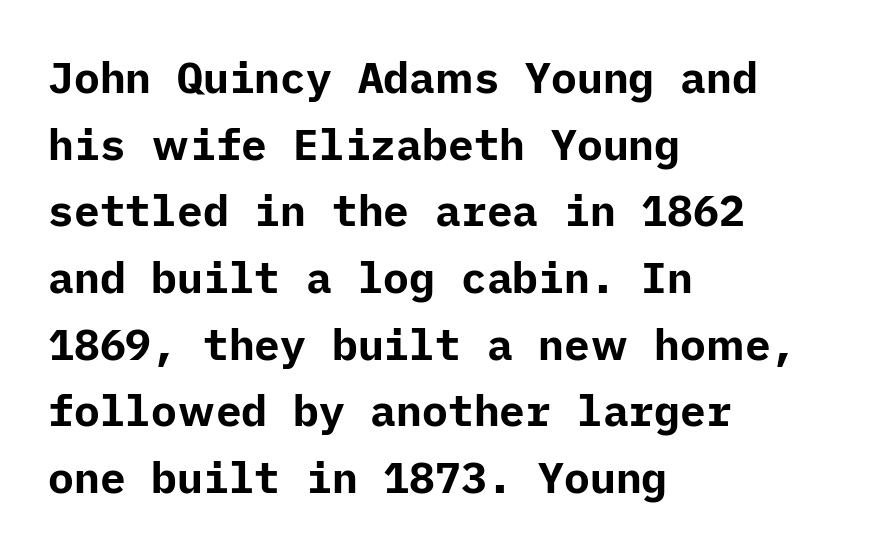
Q: Is the text bold? A: Yes.
Q: Is the text italic (slanted)? A: No, it is upright.
Q: Is the typeface a serif or a sans-serif typeface? A: Sans-serif.
Q: Is the text underlined? A: No.
Q: How is the paragraph aligned? A: Left-aligned.
Q: Is the spacing between letters normal or unusually wide? A: Normal.
Q: Is the spacing between lines tight, normal or loose? A: Normal.
Q: Width (condensed, normal, or wide)? A: Normal.
Q: Stroke contrast? A: Low.
Q: x-height? A: Medium.
